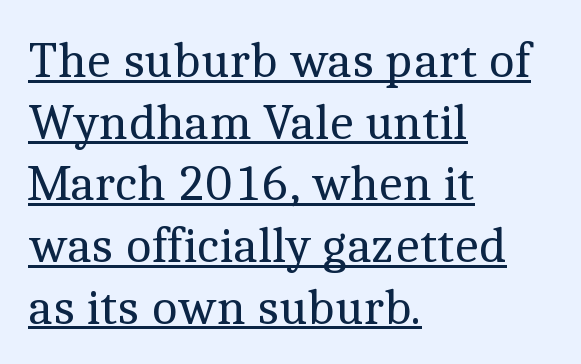
The image shows 51 px regular-weight serif type, upright; set left-aligned, line spacing 1.21x, normal letter spacing, underlined; a medium x-height.
